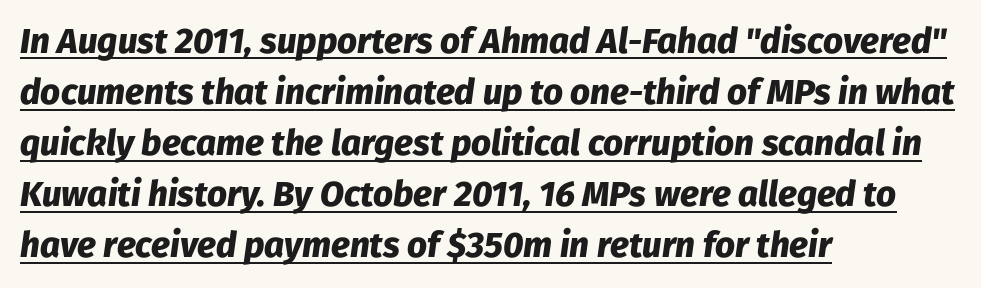
Q: Is the text bold? A: Yes.
Q: Is the text italic (slanted)? A: Yes, it leans right by about 8 degrees.
Q: Is the text underlined? A: Yes.
Q: How is the paragraph aligned? A: Left-aligned.
Q: Is the spacing between letters normal or unusually wide? A: Normal.
Q: Is the spacing between lines tight, normal or loose? A: Normal.
Q: Width (condensed, normal, or wide)? A: Normal.
Q: Stroke contrast? A: Low.
Q: x-height? A: Medium.
Q: Monospaced? A: No.
